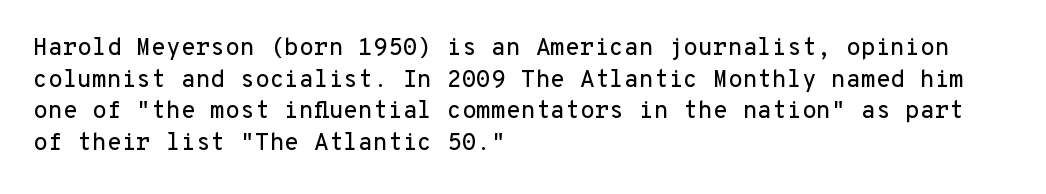
Q: Is the text italic (slanted)? A: No, it is upright.
Q: Is the text underlined? A: No.
Q: How is the paragraph aligned? A: Left-aligned.
Q: Is the spacing between letters normal or unusually wide? A: Normal.
Q: Is the spacing between lines tight, normal or loose? A: Normal.
